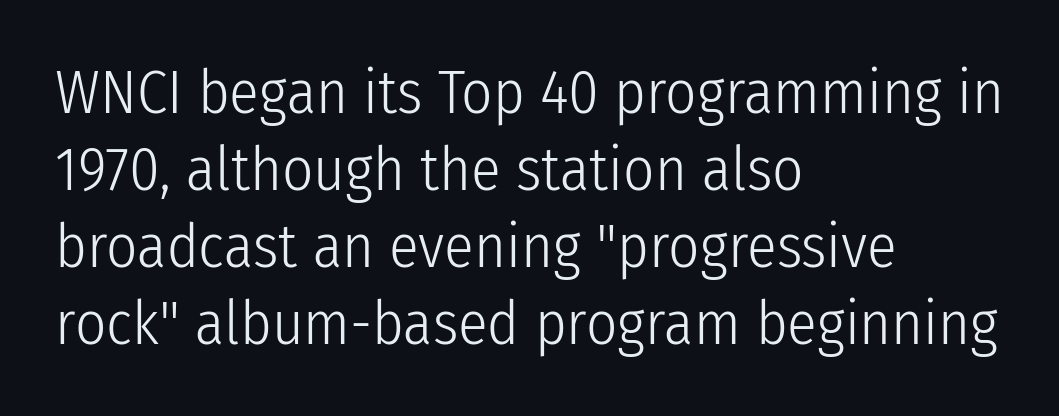
The image shows 61 px light, condensed sans-serif type, upright; set left-aligned, normal line spacing (1.26x), normal letter spacing, not underlined; low stroke contrast and a medium x-height.
